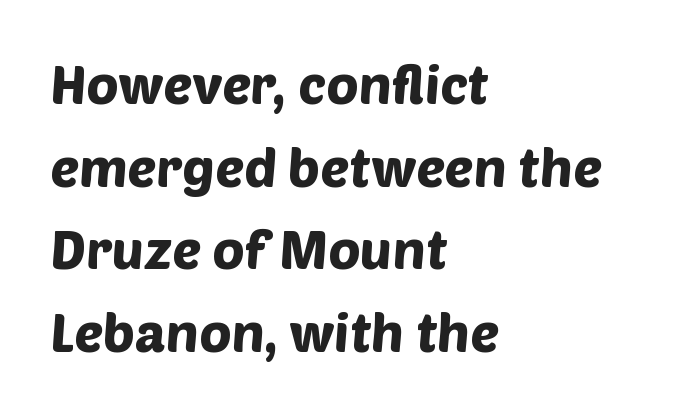
The image shows 54 px sans-serif type; set left-aligned, normal line spacing (1.53x), normal letter spacing, not underlined; low stroke contrast and a large x-height.
